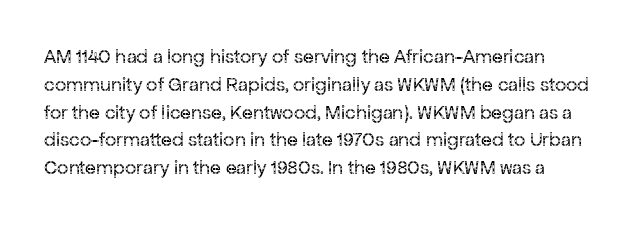
The image shows 20 px text type, upright; set normal line spacing (1.39x), normal letter spacing, not underlined.
